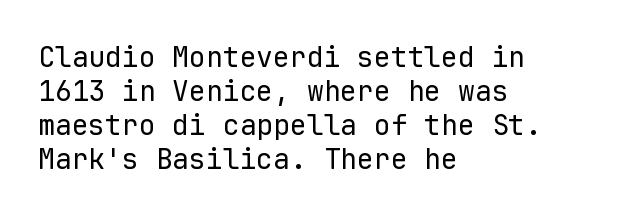
Reading down the block, your eye returns to a fixed left position each line. Note the uniform advance width — an 'i' takes as much space as an 'm'. Here the glyphs are tracked normally, forming tight word shapes. A light-to-regular cut is what we see here.
